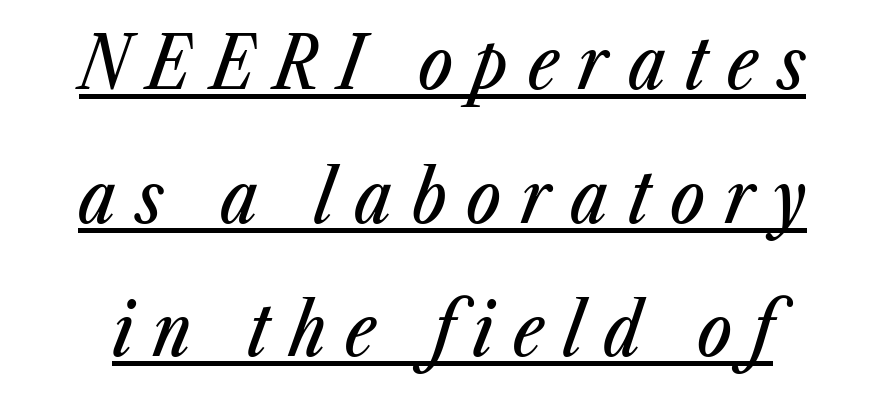
Q: Is the text italic (slanted)? A: Yes, it leans right by about 23 degrees.
Q: Is the text underlined? A: Yes.
Q: Is the spacing between letters normal or unusually wide? A: Unusually wide.
Q: Width (condensed, normal, or wide)? A: Condensed.
Q: Stroke contrast? A: Low.
Q: x-height? A: Medium.
Q: Monospaced? A: No.
